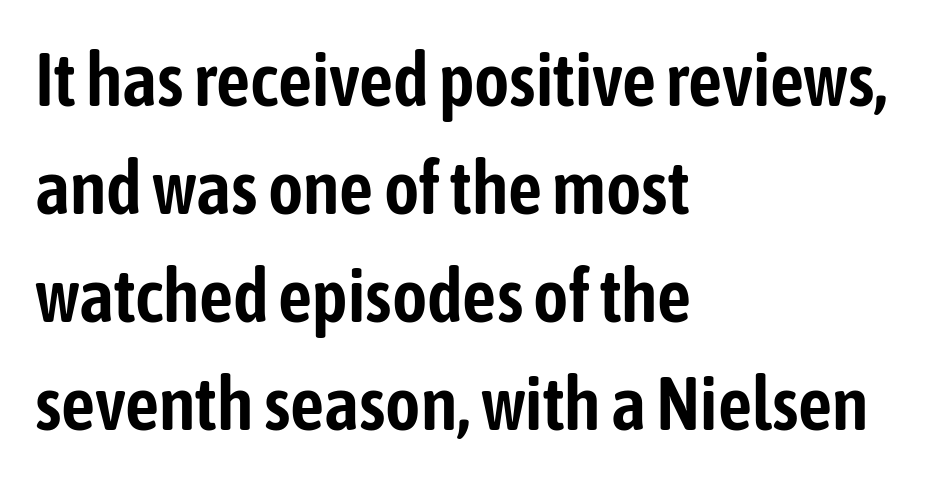
{"serif": "no", "italic": "no", "width": "condensed", "stroke_contrast": "low", "x_height": "medium", "monospaced": "no", "underline": "no", "align": "left", "line_spacing": "normal", "line_spacing_ratio": 1.44, "letter_spacing": "normal", "letter_spacing_em": 0.0, "glyph_px": 75}
